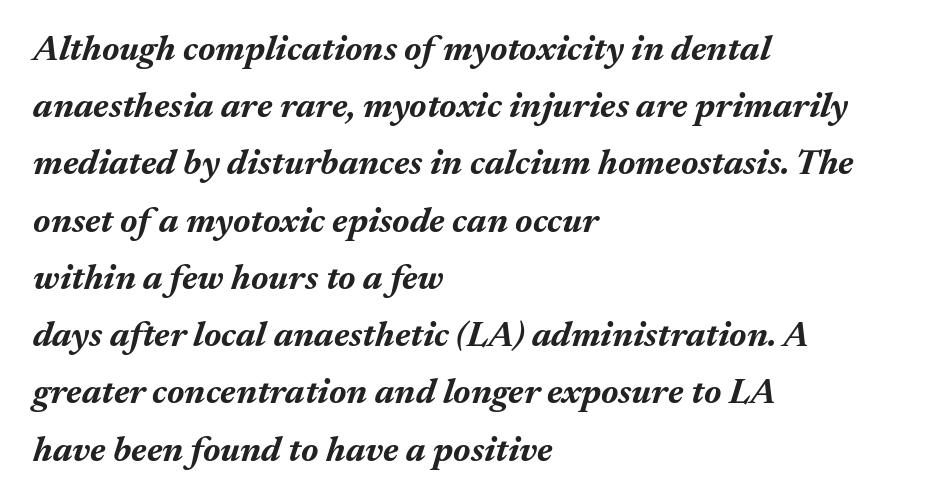
Q: Is the text bold? A: Yes.
Q: Is the text italic (slanted)? A: Yes, it leans right by about 17 degrees.
Q: Is the text underlined? A: No.
Q: How is the paragraph aligned? A: Left-aligned.
Q: Is the spacing between letters normal or unusually wide? A: Normal.
Q: Is the spacing between lines tight, normal or loose? A: Normal.
Q: Width (condensed, normal, or wide)? A: Normal.
Q: Stroke contrast? A: Medium.
Q: x-height? A: Medium.
Q: Monospaced? A: No.
